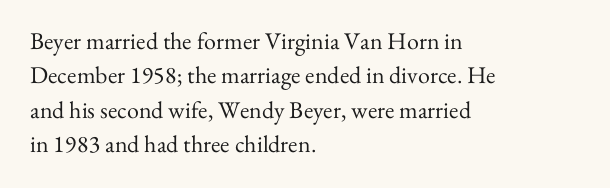
Q: Is the text bold? A: No.
Q: Is the text italic (slanted)? A: No, it is upright.
Q: Is the text underlined? A: No.
Q: How is the paragraph aligned? A: Left-aligned.
Q: Is the spacing between letters normal or unusually wide? A: Normal.
Q: Is the spacing between lines tight, normal or loose? A: Normal.
